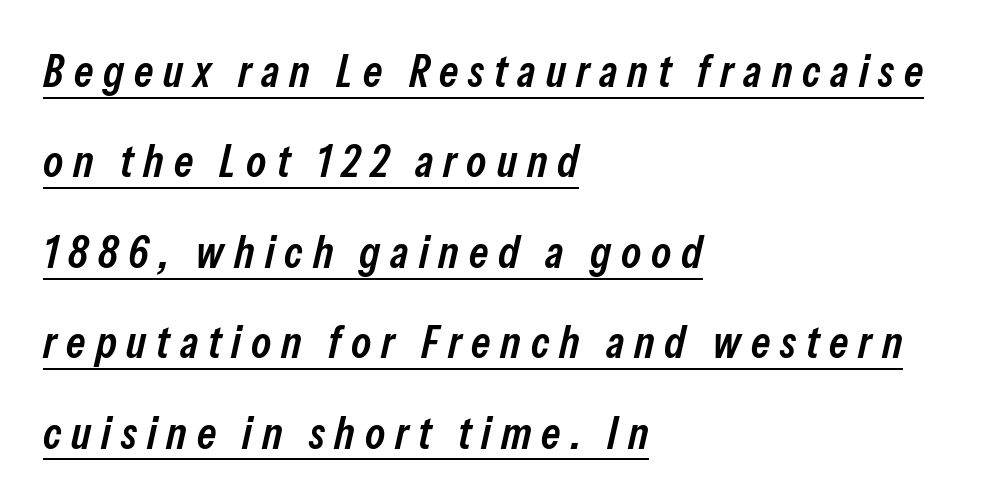
Inter-character spacing is expanded well beyond the font's built-in metrics. Vertical spacing — loose. A semibold gives these letters moderate extra thickness, short of bold. Looks like regular typesetting: each glyph gets only the width it needs.
